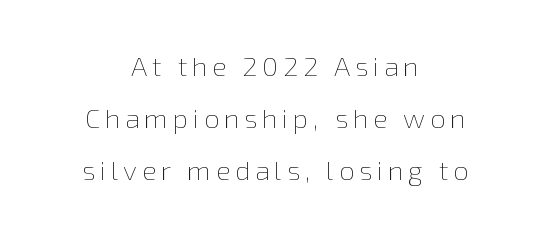
Q: Is the text bold? A: No.
Q: Is the text italic (slanted)? A: No, it is upright.
Q: Is the text underlined? A: No.
Q: How is the paragraph aligned? A: Centered.
Q: Is the spacing between lines tight, normal or loose? A: Loose.
